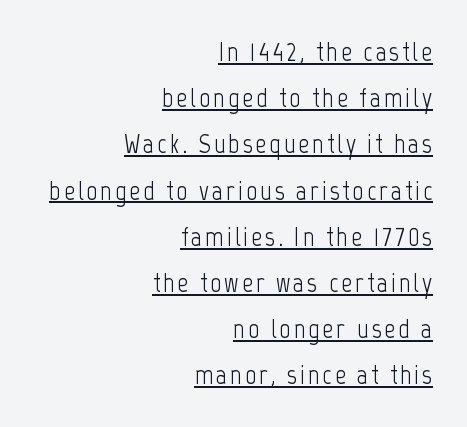
{"italic": "no", "bold": "no", "underline": "yes", "align": "right", "line_spacing_ratio": 1.71, "glyph_px": 27}
